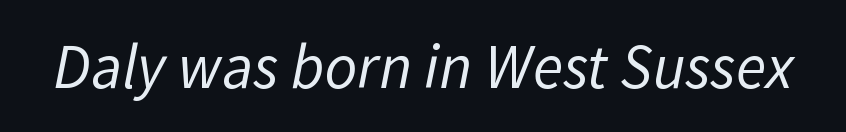
Q: Is the text bold? A: No.
Q: Is the typeface a serif or a sans-serif typeface? A: Sans-serif.
Q: Is the text underlined? A: No.
Q: Is the spacing between letters normal or unusually wide? A: Normal.
Q: Width (condensed, normal, or wide)? A: Normal.
Q: Stroke contrast? A: Low.
Q: x-height? A: Medium.
Q: Monospaced? A: No.
